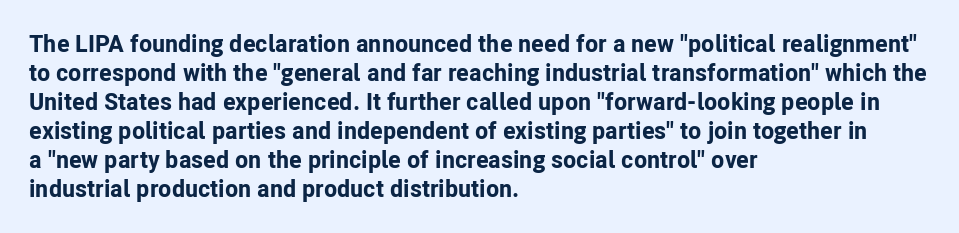
{"italic": "no", "bold": "yes", "underline": "no", "align": "left", "line_spacing_ratio": 1.21, "letter_spacing": "normal", "letter_spacing_em": 0.0, "glyph_px": 24}
